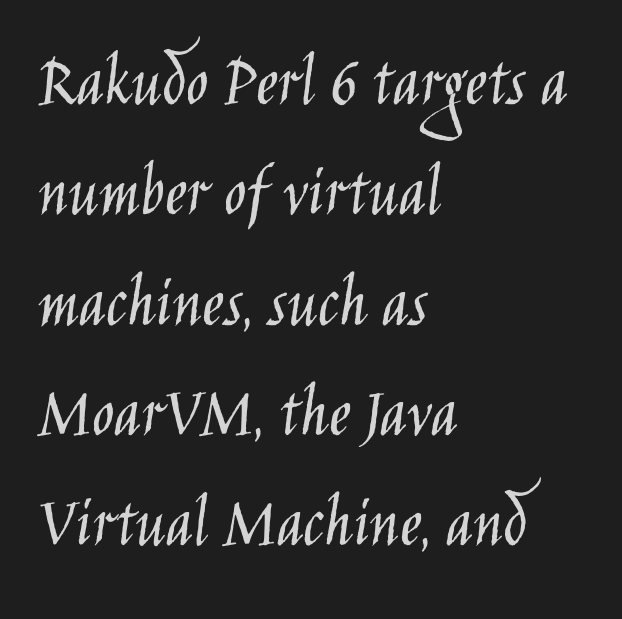
The image shows 74 px light, condensed sans-serif type; set left-aligned, normal line spacing (1.49x), normal letter spacing, not underlined; low stroke contrast and a large x-height.
